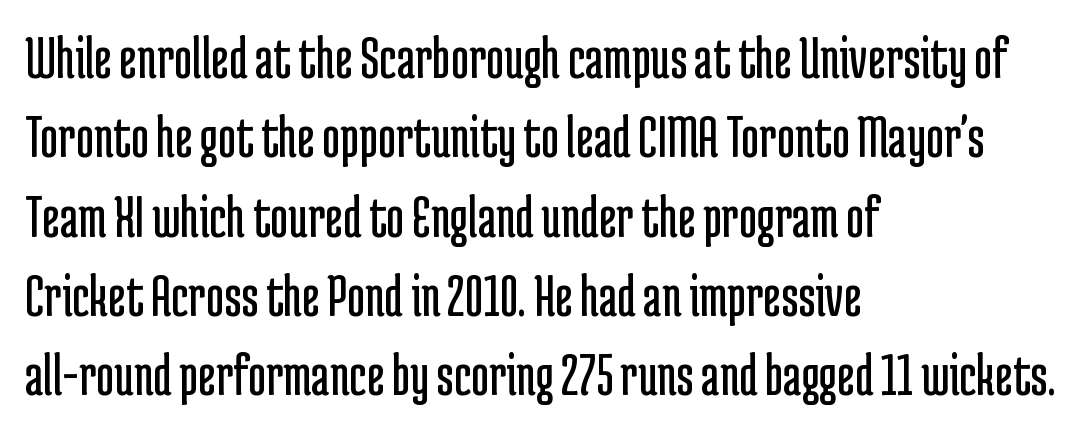
Spacing verdict: proportional, widths tailored to each character. Evenly set lines give the paragraph a standard silhouette. You can tell it's not italic because the verticals are truly vertical. One-word summary of the alignment: left.
